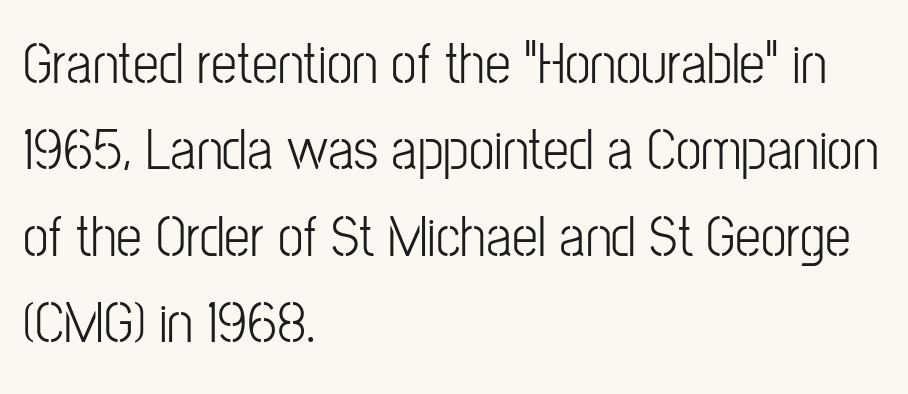
The image shows 58 px light, condensed sans-serif type, upright; set left-aligned, normal line spacing (1.49x), normal letter spacing, not underlined; low stroke contrast and a medium x-height.
